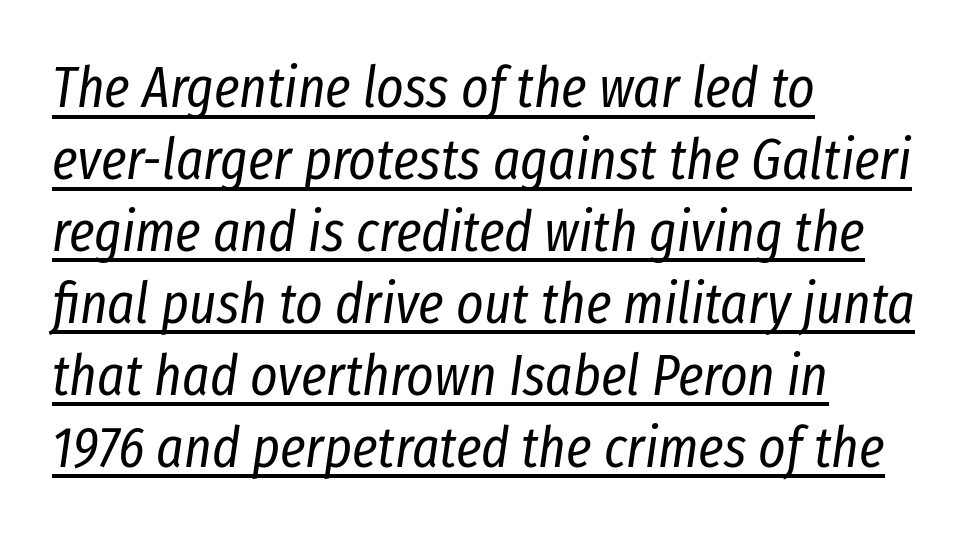
Underline: present. In terms of letterspacing, this is plain default setting. The lines in this sample share a left origin and differ only in where they stop. You could not count columns in this text — the font is proportionally spaced. Is the type slanted? Yes — the strokes lean at a clear angle. Weight class: somewhere from thin through regular.
